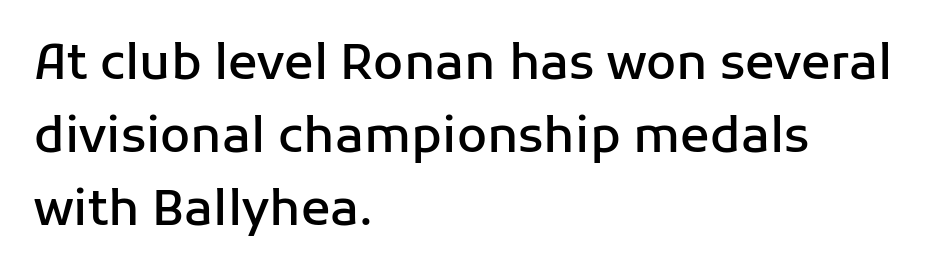
Q: Is the text bold? A: Semi-bold.
Q: Is the text italic (slanted)? A: No, it is upright.
Q: Is the typeface a serif or a sans-serif typeface? A: Sans-serif.
Q: Is the text underlined? A: No.
Q: How is the paragraph aligned? A: Left-aligned.
Q: Is the spacing between letters normal or unusually wide? A: Normal.
Q: Is the spacing between lines tight, normal or loose? A: Normal.
Q: Width (condensed, normal, or wide)? A: Normal.
Q: Stroke contrast? A: Low.
Q: x-height? A: Medium.
Q: Monospaced? A: No.
